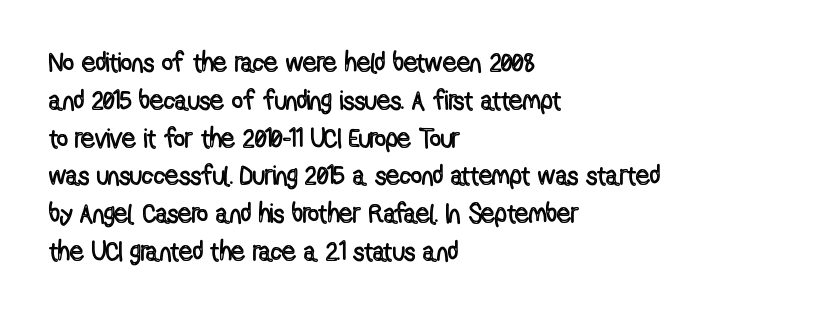
{"italic": "no", "underline": "no", "align": "left", "line_spacing": "normal", "line_spacing_ratio": 1.4, "letter_spacing": "normal", "letter_spacing_em": 0.0, "glyph_px": 27}
